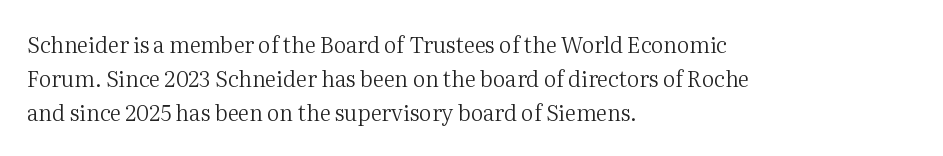
The image shows 22 px text type, upright; set left-aligned, normal line spacing (1.55x), normal letter spacing, not underlined.
